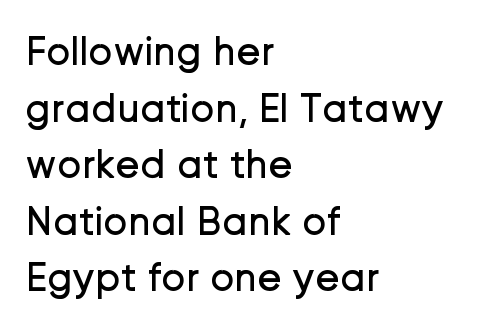
The image shows 41 px regular-weight sans-serif type, upright; set left-aligned, normal line spacing (1.38x), normal letter spacing, not underlined; low stroke contrast and a medium x-height.
